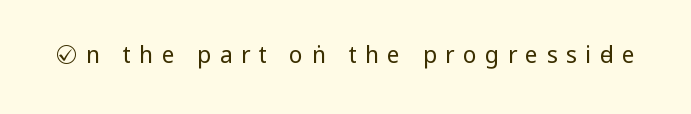
The image shows 23 px text type, upright; set unusually wide letter spacing (+0.36 em), not underlined.
